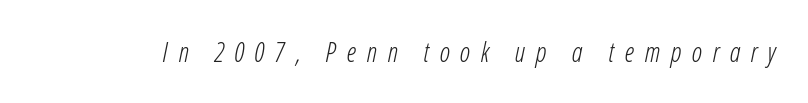
The image shows 27 px text type, italic (leaning right); set unusually wide letter spacing (+0.39 em), not underlined.
